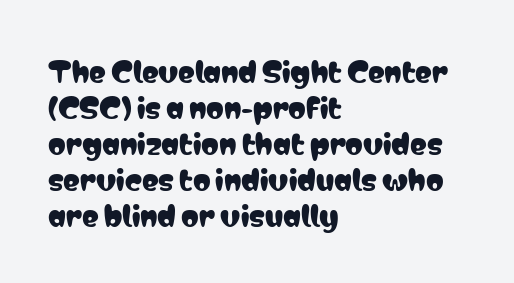
The image shows 28 px condensed sans-serif type, upright; set left-aligned, normal line spacing (1.29x), normal letter spacing, not underlined; low stroke contrast and a medium x-height.
